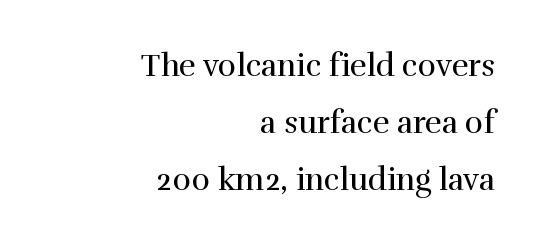
Q: Is the text bold? A: No.
Q: Is the text italic (slanted)? A: No, it is upright.
Q: Is the typeface a serif or a sans-serif typeface? A: Serif.
Q: Is the text underlined? A: No.
Q: How is the paragraph aligned? A: Right-aligned.
Q: Is the spacing between letters normal or unusually wide? A: Normal.
Q: Width (condensed, normal, or wide)? A: Normal.
Q: x-height? A: Medium.
Q: Monospaced? A: No.
